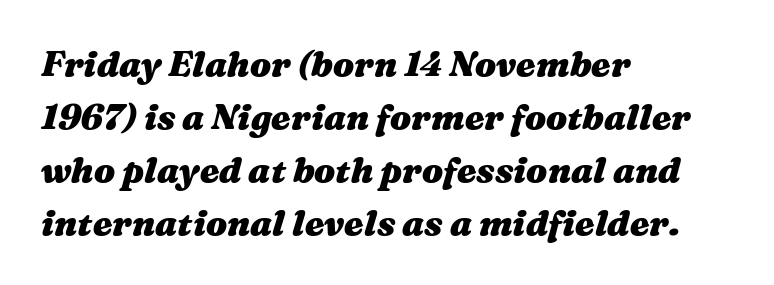
{"italic": "yes", "lean": "right", "slant_degrees": 16, "bold": "yes", "weight": "heavy", "width": "wide", "stroke_contrast": "medium", "x_height": "medium", "monospaced": "no", "underline": "no", "align": "left", "line_spacing": "normal", "line_spacing_ratio": 1.51, "letter_spacing": "normal", "letter_spacing_em": 0.0, "glyph_px": 35}
